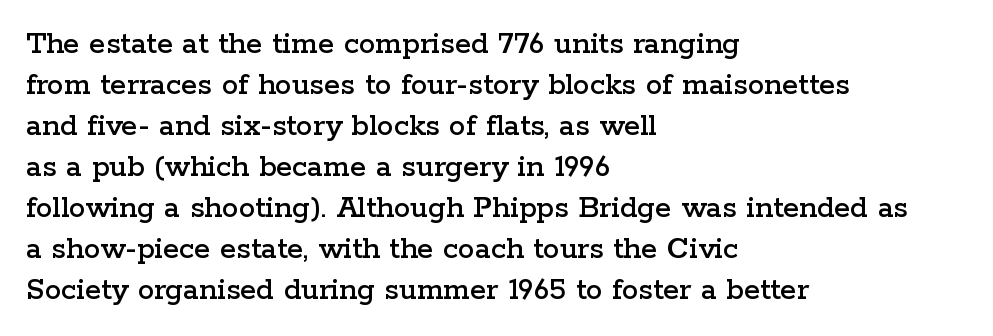
Q: Is the text italic (slanted)? A: No, it is upright.
Q: Is the typeface a serif or a sans-serif typeface? A: Serif.
Q: Is the text underlined? A: No.
Q: How is the paragraph aligned? A: Left-aligned.
Q: Is the spacing between letters normal or unusually wide? A: Normal.
Q: Width (condensed, normal, or wide)? A: Wide.
Q: Stroke contrast? A: Low.
Q: x-height? A: Medium.
Q: Monospaced? A: No.
